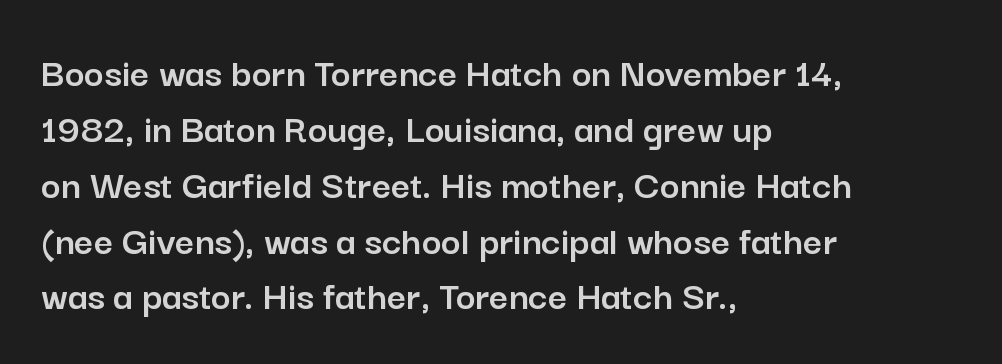
{"serif": "no", "italic": "no", "width": "normal", "stroke_contrast": "low", "x_height": "medium", "monospaced": "no", "underline": "no", "align": "left", "line_spacing": "normal", "line_spacing_ratio": 1.33, "letter_spacing": "normal", "letter_spacing_em": 0.0, "glyph_px": 42}
